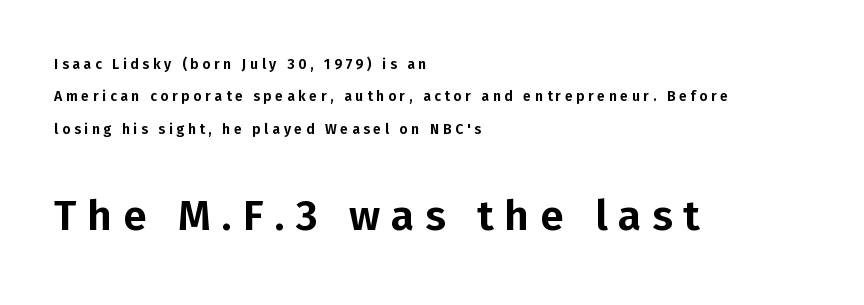
Font category for this specimen: sans-serif. Line spacing here is loose. This is roman type, the default non-slanted kind. This sample uses expanded letter spacing, leaving extra air between glyphs. The face used here appears at its bigger size in the lower chunk. This rendering features lettering with no underline.
